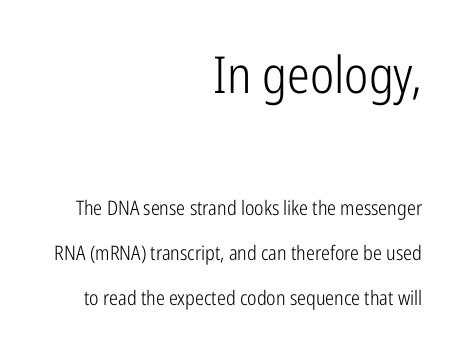
The type sits square on the baseline with zero lean. Is the letter spacing exaggerated? No — it looks like the ordinary default. Is this a fixed-width face? No — the glyphs have proportional, varying widths. The string is rendered with underlining switched off. The upper block of text is set noticeably larger than the block beneath it. The lines in this sample share a right terminus and differ only in where they begin.
